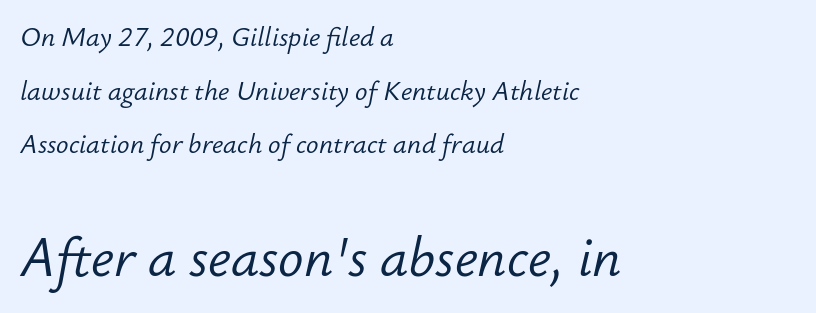
{"italic": "yes", "lean": "right", "slant_degrees": 12, "bold": "no", "weight": "light", "width": "normal", "stroke_contrast": "low", "x_height": "small", "monospaced": "no", "underline": "no", "align": "left", "line_spacing": "loose", "line_spacing_ratio": 2.06, "letter_spacing": "normal", "letter_spacing_em": 0.0, "larger_block": "second", "size_ratio": 2.04, "glyph_px": 53}
